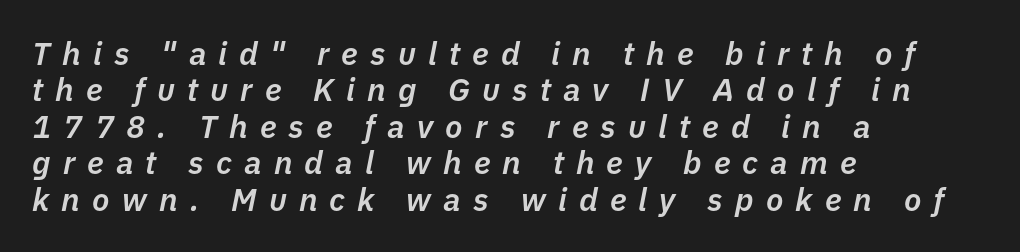
The rendering inserts visible extra space after every character. Characters are canted at an angle relative to the baseline's perpendicular. All the whitespace from short lines collects on the right. Rule under the text: the space is simply empty.
